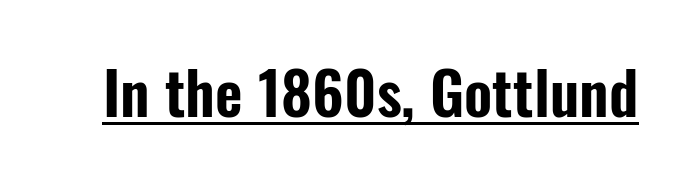
{"serif": "no", "italic": "no", "width": "condensed", "stroke_contrast": "low", "x_height": "medium", "monospaced": "no", "underline": "yes", "letter_spacing": "normal", "letter_spacing_em": 0.0, "glyph_px": 60}
